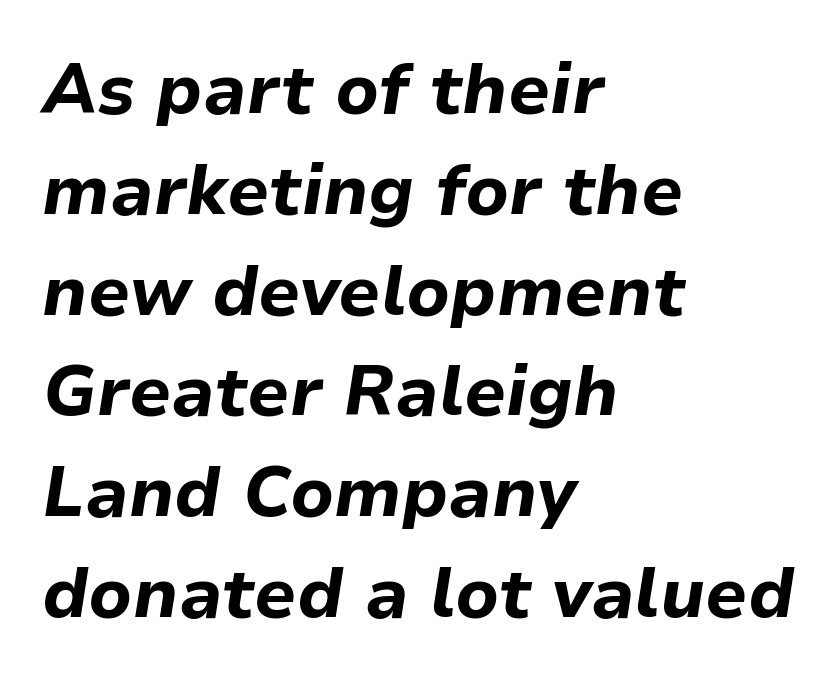
The image shows 70 px bold type, italic (leaning right); set left-aligned, normal line spacing (1.44x), normal letter spacing, not underlined; low stroke contrast and a medium x-height.
